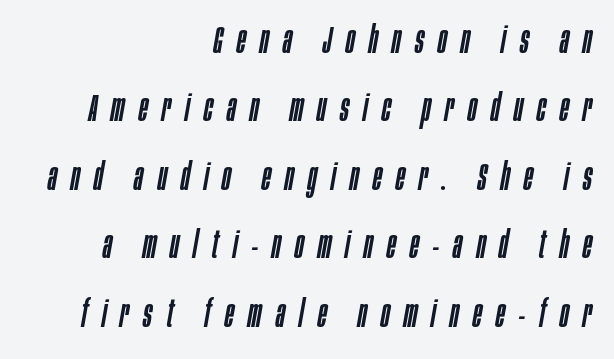
The image shows 38 px condensed type, italic (leaning right); set right-aligned, line spacing 1.8x, unusually wide letter spacing (+0.37 em), not underlined; low stroke contrast and a large x-height.
